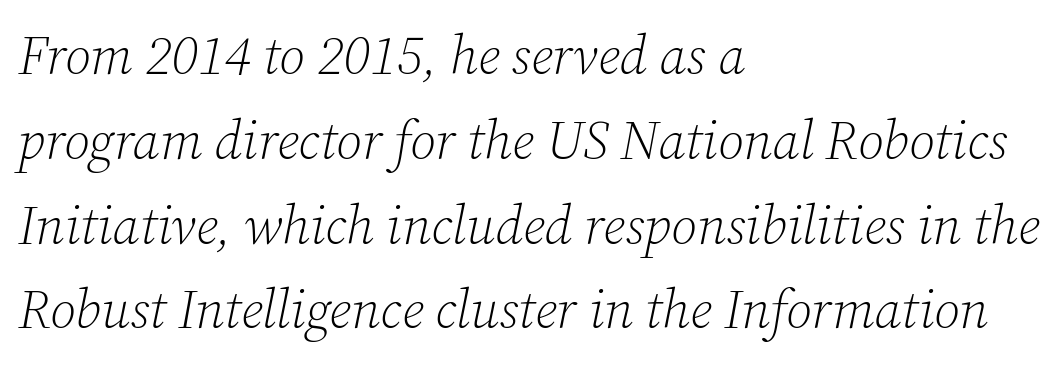
The image shows 54 px light serif type, italic (leaning right); set left-aligned, normal line spacing (1.57x), normal letter spacing, not underlined; low stroke contrast and a medium x-height.
